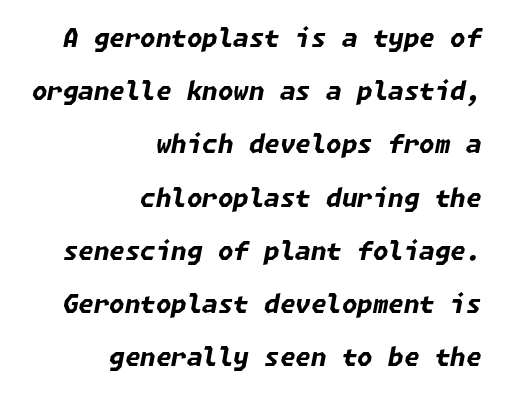
Q: Is the text bold? A: Yes.
Q: Is the text italic (slanted)? A: Yes, it leans right by about 11 degrees.
Q: Is the text underlined? A: No.
Q: How is the paragraph aligned? A: Right-aligned.
Q: Is the spacing between letters normal or unusually wide? A: Normal.
Q: Is the spacing between lines tight, normal or loose? A: Loose.
